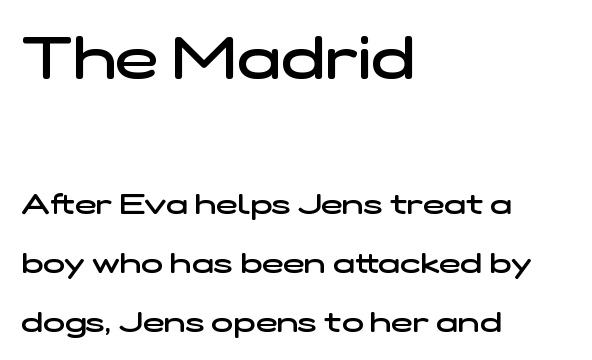
The image shows 58 px semibold, wide sans-serif type; set left-aligned, loose line spacing (2.03x), normal letter spacing, not underlined; the first (top) block is 2.0x larger; low stroke contrast and a medium x-height.
